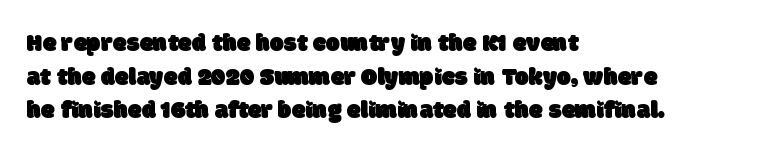
{"underline": "no", "align": "left", "line_spacing": "normal", "line_spacing_ratio": 1.35, "letter_spacing": "normal", "letter_spacing_em": 0.0, "glyph_px": 25}
